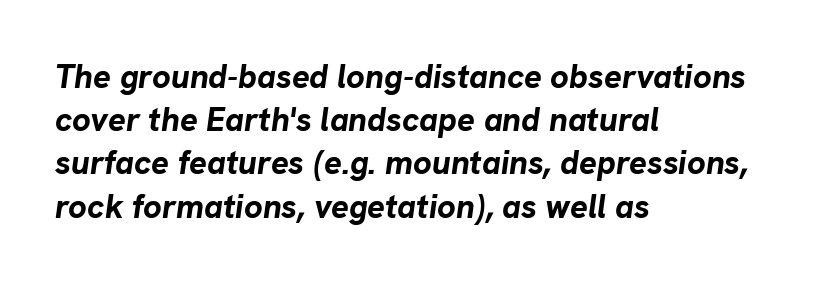
{"italic": "yes", "lean": "right", "slant_degrees": 8, "bold": "yes", "weight": "bold", "width": "normal", "stroke_contrast": "low", "x_height": "medium", "monospaced": "no", "underline": "no", "align": "left", "line_spacing": "normal", "line_spacing_ratio": 1.31, "letter_spacing": "normal", "letter_spacing_em": 0.0, "glyph_px": 33}
